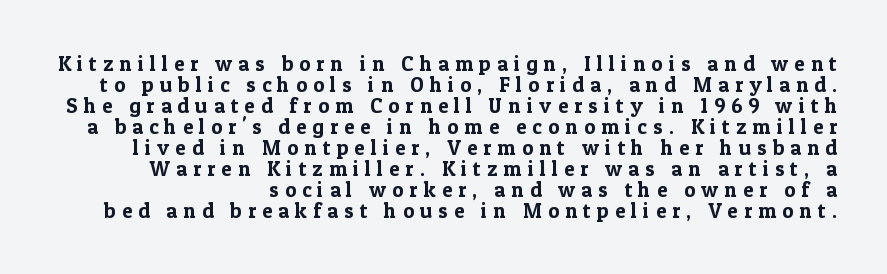
{"italic": "no", "underline": "no", "align": "right", "line_spacing": "tight", "line_spacing_ratio": 1.0, "letter_spacing": "wide", "letter_spacing_em": 0.29, "glyph_px": 21}
